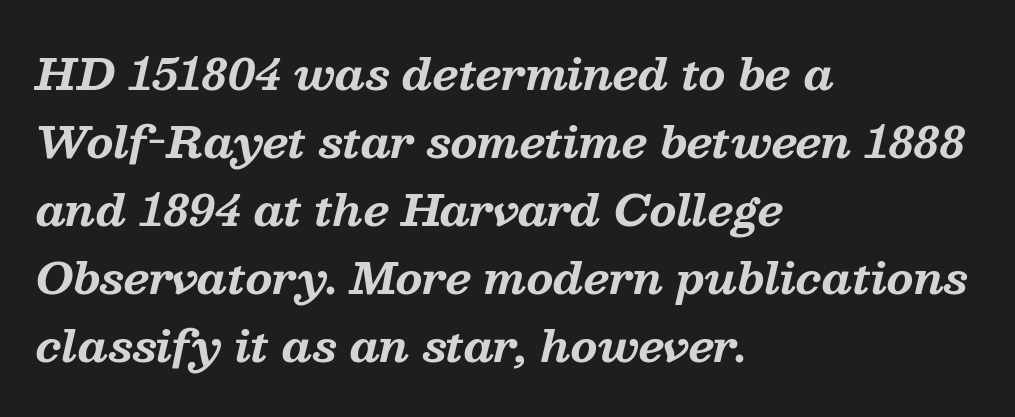
The image shows 43 px bold serif type, italic (leaning right); set left-aligned, normal line spacing (1.58x), normal letter spacing, not underlined; medium stroke contrast and a medium x-height.
